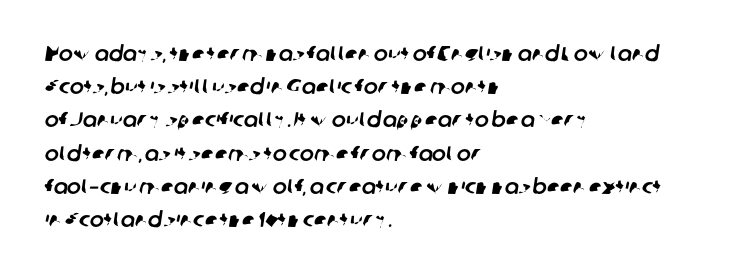
Q: Is the text underlined? A: No.
Q: How is the paragraph aligned? A: Left-aligned.
Q: Is the spacing between letters normal or unusually wide? A: Normal.
Q: Is the spacing between lines tight, normal or loose? A: Normal.
